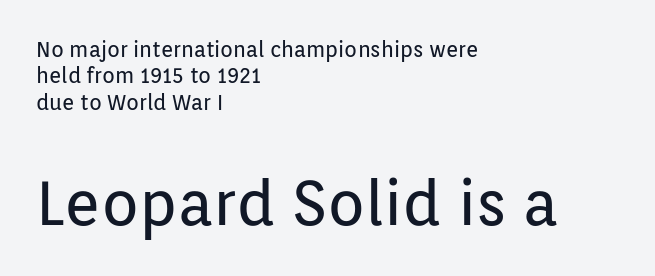
The image shows 62 px regular-weight sans-serif type, upright; set left-aligned, normal line spacing (1.26x), normal letter spacing, not underlined; the second (bottom) block is 2.95x larger; low stroke contrast and a medium x-height.
